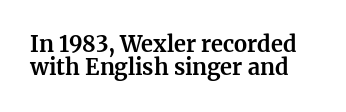
{"italic": "no", "bold": "yes", "underline": "no", "line_spacing": "tight", "line_spacing_ratio": 1.06, "letter_spacing": "normal", "letter_spacing_em": 0.0, "glyph_px": 22}
